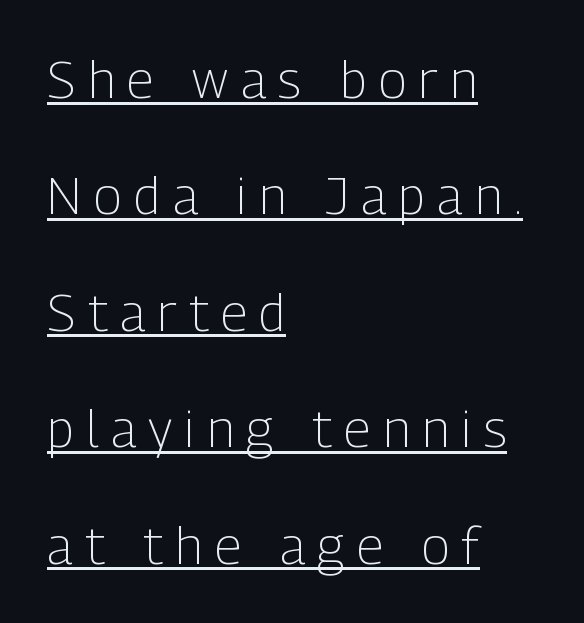
This sample is left-justified, so line endings fall wherever the words run out. Every stem runs plumb, perpendicular to the baseline. In terms of leading, this rendering errs on the spacious side. Compared with a typical body face, this is equally light or lighter still. Characters follow at a spacing far wider than the type designer built in.
